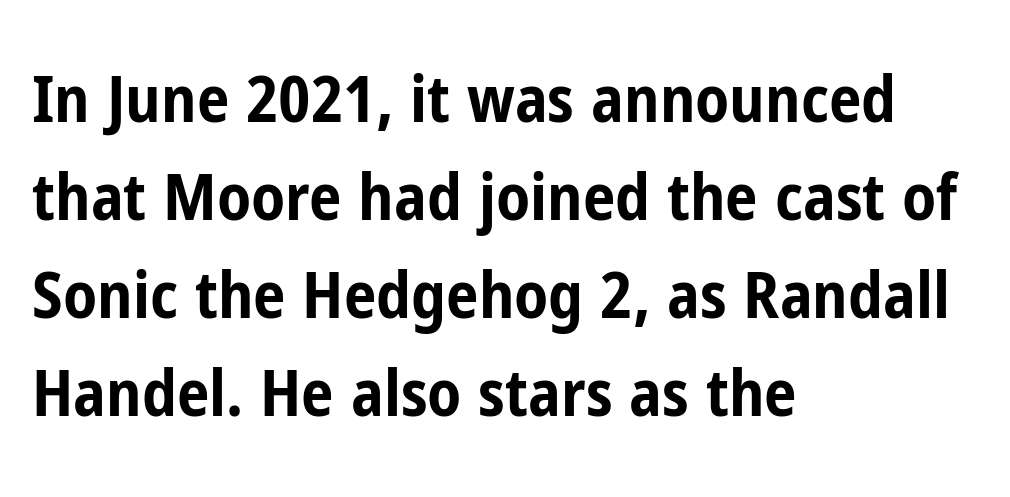
{"serif": "no", "italic": "no", "bold": "yes", "weight": "bold", "width": "condensed", "stroke_contrast": "low", "x_height": "medium", "monospaced": "no", "underline": "no", "align": "left", "line_spacing": "normal", "line_spacing_ratio": 1.51, "letter_spacing": "normal", "letter_spacing_em": 0.0, "glyph_px": 65}
